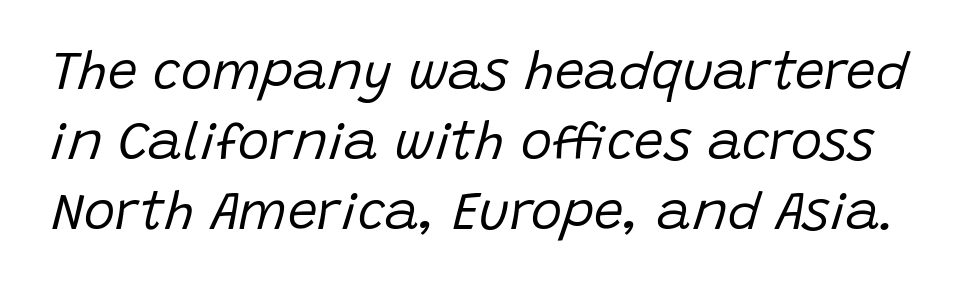
The image shows 53 px regular-weight type, italic (leaning right); set normal line spacing (1.32x), normal letter spacing, not underlined; low stroke contrast and a large x-height.
